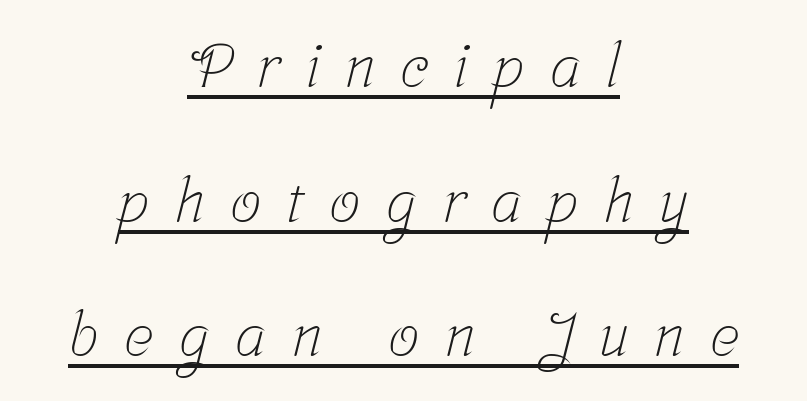
{"serif": "yes", "bold": "no", "weight": "light", "width": "condensed", "stroke_contrast": "low", "x_height": "medium", "monospaced": "no", "underline": "yes", "align": "center", "line_spacing": "loose", "line_spacing_ratio": 2.17, "letter_spacing": "wide", "letter_spacing_em": 0.41, "glyph_px": 62}
